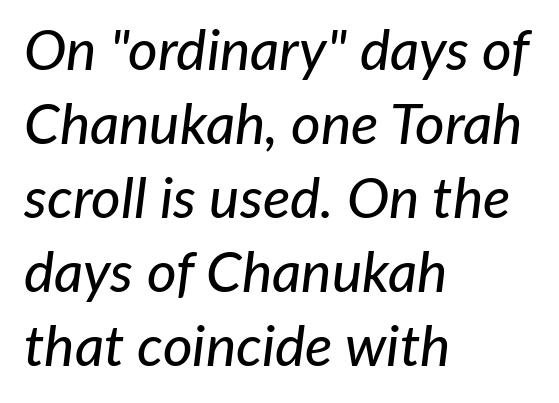
Q: Is the text italic (slanted)? A: Yes, it leans right by about 7 degrees.
Q: Is the text underlined? A: No.
Q: How is the paragraph aligned? A: Left-aligned.
Q: Is the spacing between letters normal or unusually wide? A: Normal.
Q: Is the spacing between lines tight, normal or loose? A: Normal.
Q: Width (condensed, normal, or wide)? A: Normal.
Q: Stroke contrast? A: Low.
Q: x-height? A: Medium.
Q: Monospaced? A: No.
